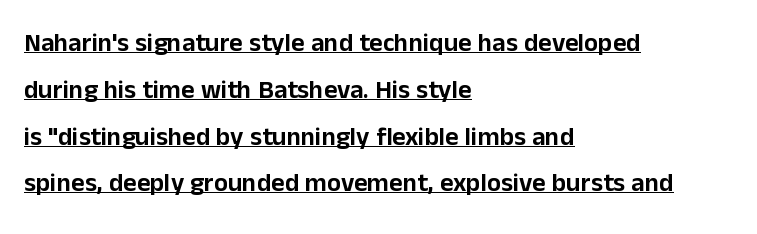
The image shows 26 px text type, upright; set left-aligned, line spacing 1.8x, normal letter spacing, underlined.
